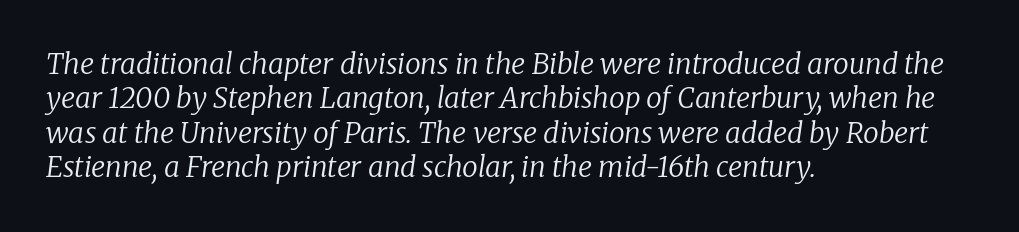
Q: Is the text bold? A: No.
Q: Is the text italic (slanted)? A: Yes, it leans right by about 8 degrees.
Q: Is the typeface a serif or a sans-serif typeface? A: Serif.
Q: Is the text underlined? A: No.
Q: How is the paragraph aligned? A: Left-aligned.
Q: Is the spacing between letters normal or unusually wide? A: Normal.
Q: Width (condensed, normal, or wide)? A: Normal.
Q: Stroke contrast? A: Low.
Q: x-height? A: Medium.
Q: Monospaced? A: No.
